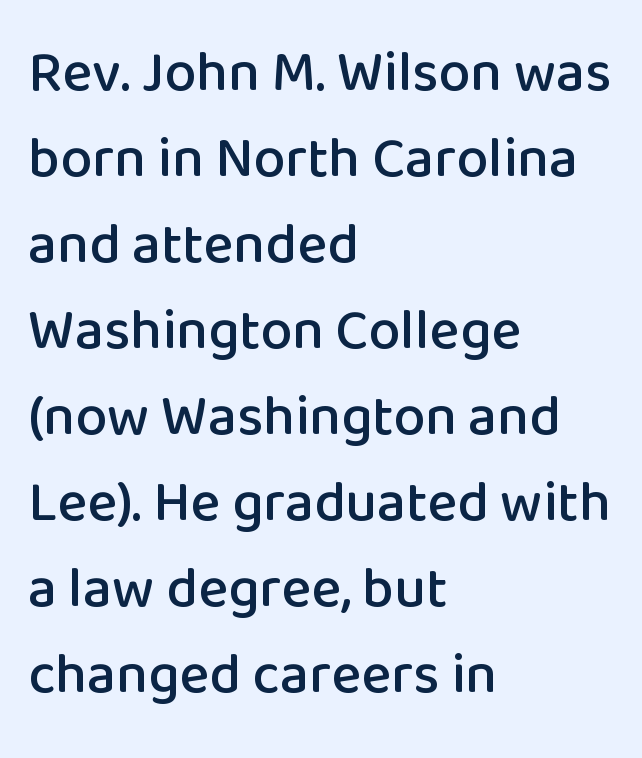
{"serif": "no", "italic": "no", "width": "normal", "stroke_contrast": "low", "x_height": "medium", "monospaced": "no", "underline": "no", "align": "left", "line_spacing": "normal", "line_spacing_ratio": 1.51, "letter_spacing": "normal", "letter_spacing_em": 0.0, "glyph_px": 57}
